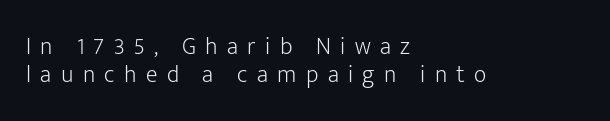
{"italic": "no", "bold": "no", "underline": "no", "align": "left", "line_spacing_ratio": 1.16, "letter_spacing": "wide", "letter_spacing_em": 0.39, "glyph_px": 24}
